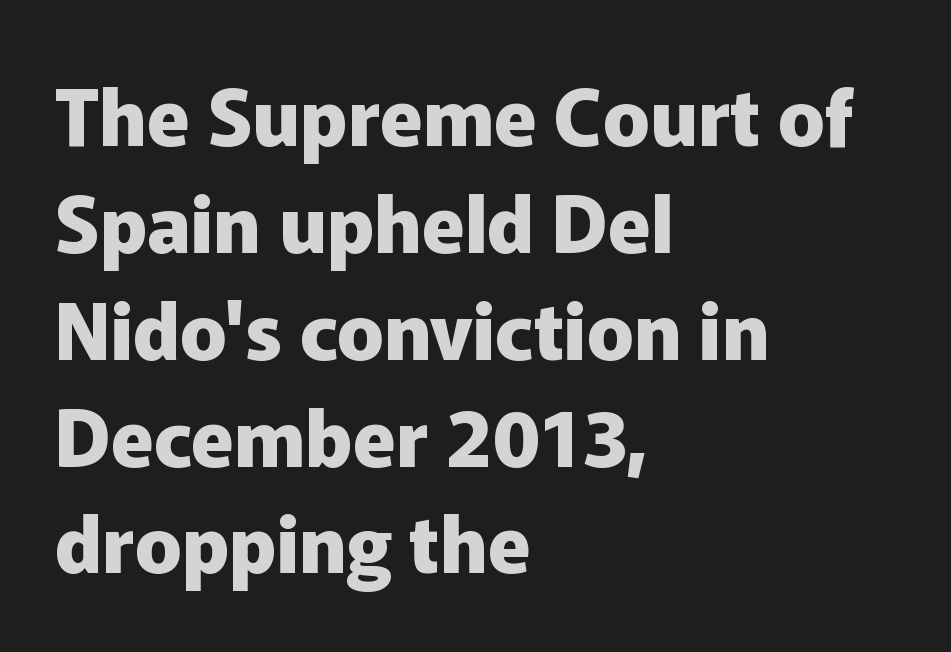
{"serif": "no", "italic": "no", "bold": "yes", "weight": "heavy", "width": "normal", "stroke_contrast": "low", "x_height": "medium", "monospaced": "no", "underline": "no", "align": "left", "line_spacing": "normal", "line_spacing_ratio": 1.37, "letter_spacing": "normal", "letter_spacing_em": 0.0, "glyph_px": 78}
